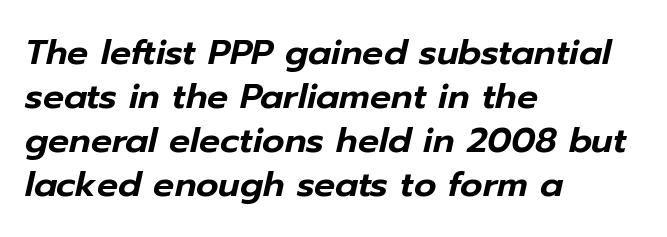
{"italic": "yes", "lean": "right", "slant_degrees": 12, "width": "normal", "stroke_contrast": "low", "x_height": "medium", "monospaced": "no", "underline": "no", "align": "left", "line_spacing": "normal", "line_spacing_ratio": 1.26, "letter_spacing": "normal", "letter_spacing_em": 0.0, "glyph_px": 35}
